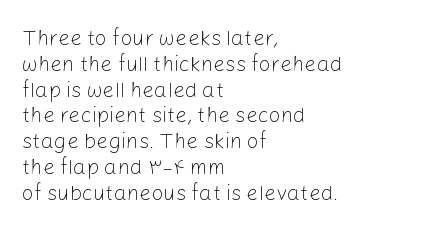
Visually the block forms a straight wall on the left and a jagged coastline on the right. This sample uses plain, unmodified letter spacing. The face looks like a standard text weight, possibly lighter. Check under the words: just untouched page. Does the lettering tilt? It doesn't — this is upright.
